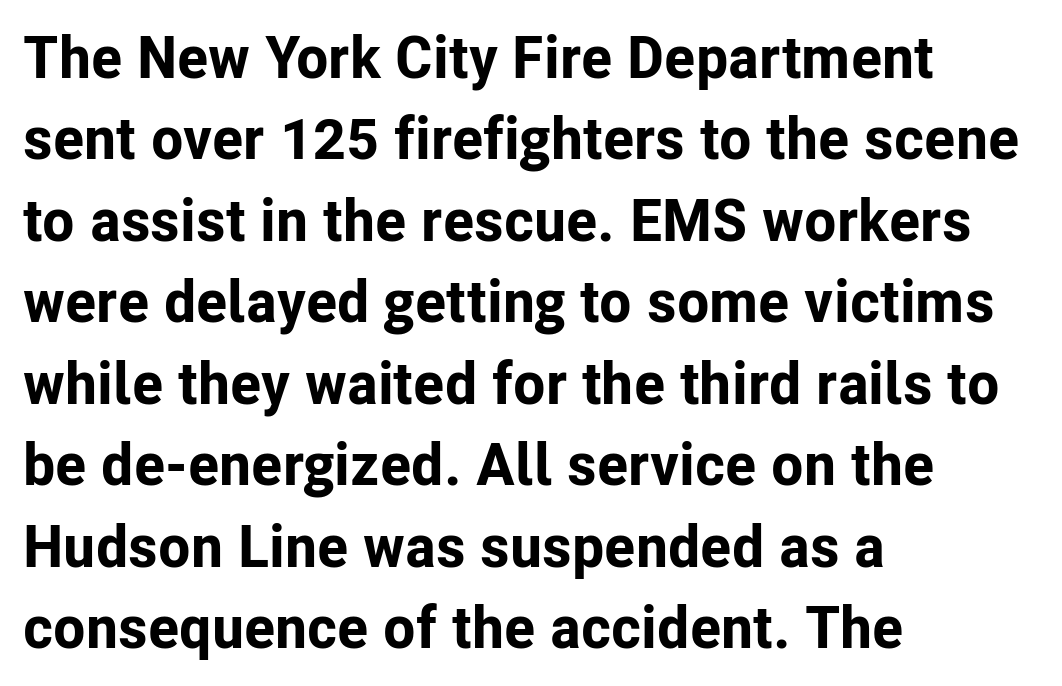
The image shows 59 px bold sans-serif type, upright; set left-aligned, normal line spacing (1.38x), normal letter spacing, not underlined; low stroke contrast and a medium x-height.
